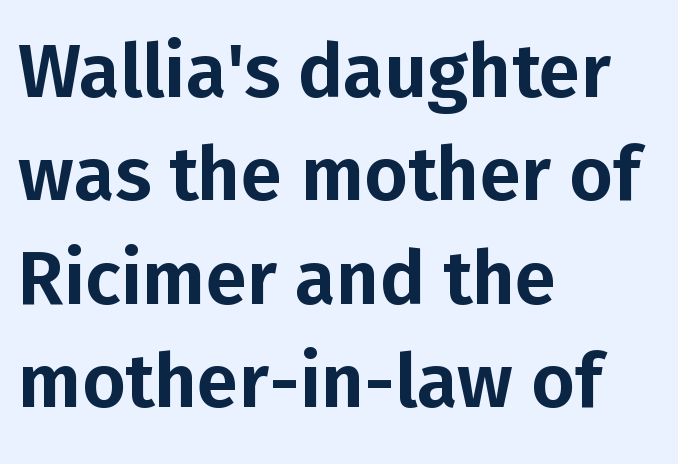
Q: Is the text italic (slanted)? A: No, it is upright.
Q: Is the typeface a serif or a sans-serif typeface? A: Sans-serif.
Q: Is the text underlined? A: No.
Q: How is the paragraph aligned? A: Left-aligned.
Q: Is the spacing between letters normal or unusually wide? A: Normal.
Q: Is the spacing between lines tight, normal or loose? A: Normal.
Q: Width (condensed, normal, or wide)? A: Normal.
Q: Stroke contrast? A: Low.
Q: x-height? A: Medium.
Q: Monospaced? A: No.
